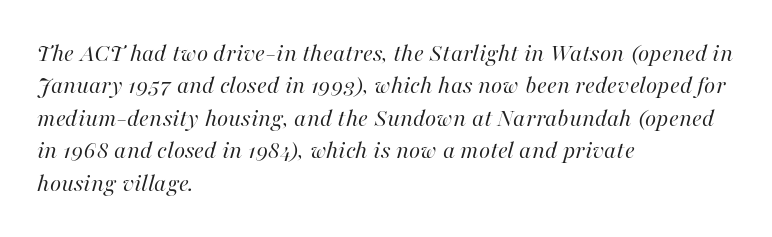
Q: Is the text bold? A: No.
Q: Is the text italic (slanted)? A: Yes, it leans right by about 16 degrees.
Q: Is the text underlined? A: No.
Q: How is the paragraph aligned? A: Left-aligned.
Q: Is the spacing between letters normal or unusually wide? A: Normal.
Q: Is the spacing between lines tight, normal or loose? A: Normal.
